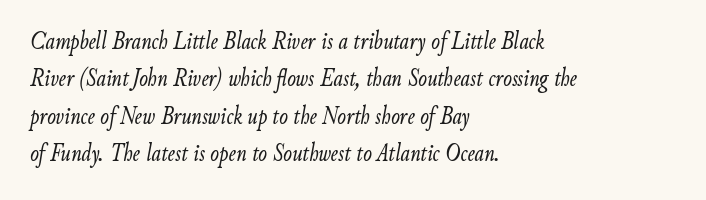
The image shows 26 px text type, italic (leaning right); set left-aligned, normal line spacing (1.44x), normal letter spacing, not underlined.
